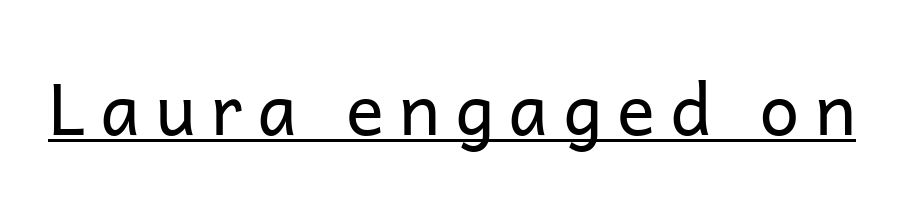
{"serif": "no", "italic": "no", "bold": "no", "weight": "regular", "width": "normal", "stroke_contrast": "low", "x_height": "medium", "monospaced": "no", "underline": "yes", "letter_spacing": "wide", "letter_spacing_em": 0.21, "glyph_px": 71}
